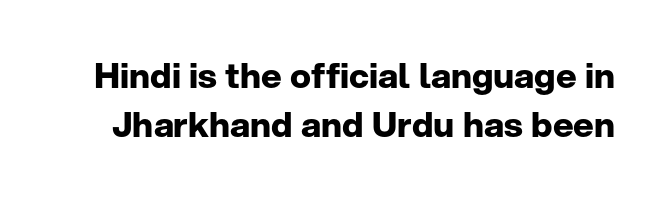
Q: Is the text bold? A: Yes.
Q: Is the text italic (slanted)? A: No, it is upright.
Q: Is the typeface a serif or a sans-serif typeface? A: Sans-serif.
Q: Is the text underlined? A: No.
Q: Is the spacing between letters normal or unusually wide? A: Normal.
Q: Is the spacing between lines tight, normal or loose? A: Normal.
Q: Width (condensed, normal, or wide)? A: Normal.
Q: Stroke contrast? A: Low.
Q: x-height? A: Medium.
Q: Monospaced? A: No.
